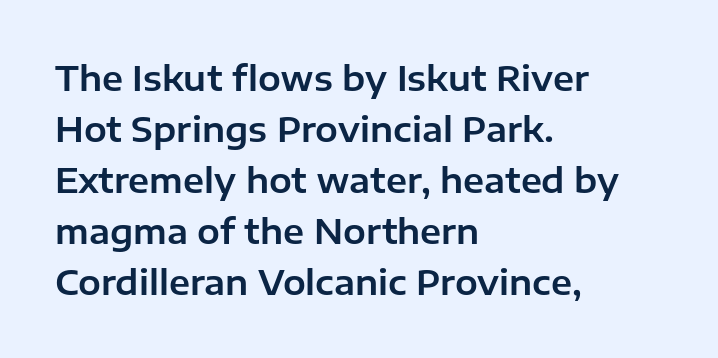
{"serif": "no", "italic": "no", "width": "normal", "stroke_contrast": "low", "x_height": "medium", "monospaced": "no", "underline": "no", "align": "left", "line_spacing": "normal", "line_spacing_ratio": 1.5, "letter_spacing": "normal", "letter_spacing_em": 0.0, "glyph_px": 34}
